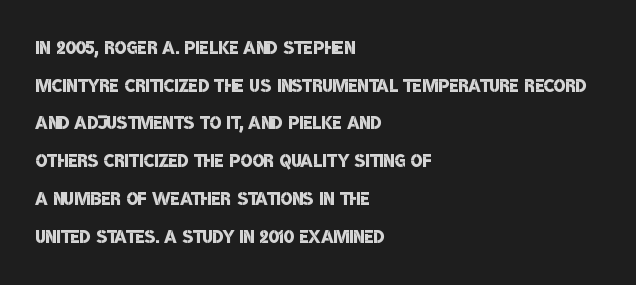
{"bold": "semi", "underline": "no", "align": "left", "line_spacing": "normal", "line_spacing_ratio": 1.51, "letter_spacing": "normal", "letter_spacing_em": 0.0, "glyph_px": 25}
